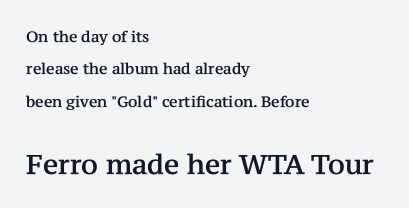
The image shows 27 px text type, upright; set left-aligned, loose line spacing (2.16x), normal letter spacing, not underlined; the second (bottom) block is 1.8x larger.
